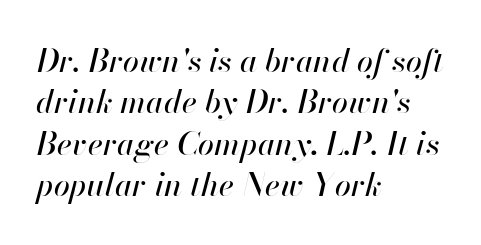
Q: Is the text italic (slanted)? A: Yes, it leans right by about 13 degrees.
Q: Is the text underlined? A: No.
Q: How is the paragraph aligned? A: Left-aligned.
Q: Is the spacing between letters normal or unusually wide? A: Normal.
Q: Is the spacing between lines tight, normal or loose? A: Normal.
Q: Width (condensed, normal, or wide)? A: Normal.
Q: Stroke contrast? A: High.
Q: x-height? A: Small.
Q: Monospaced? A: No.
